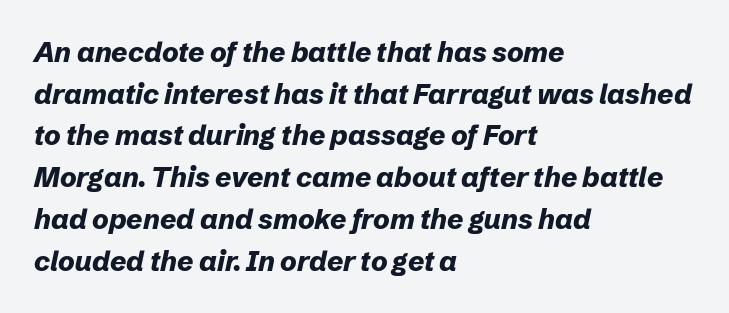
{"italic": "yes", "lean": "right", "slant_degrees": 12, "bold": "yes", "weight": "bold", "width": "normal", "stroke_contrast": "low", "x_height": "medium", "monospaced": "no", "underline": "no", "align": "left", "line_spacing": "normal", "line_spacing_ratio": 1.49, "letter_spacing": "normal", "letter_spacing_em": 0.0, "glyph_px": 28}
